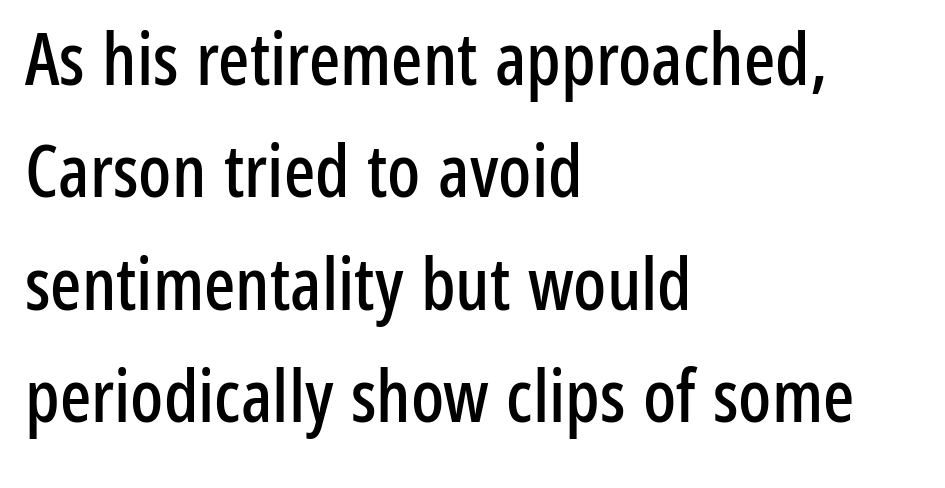
Do the letters lean? They stand straight. How would I describe the line gaps? Plain and ordinary. The letterforms sit shoulder to shoulder at normal distance. Anything drawn beneath the words? Only blank space. Spacing verdict: proportional, widths tailored to each character.
